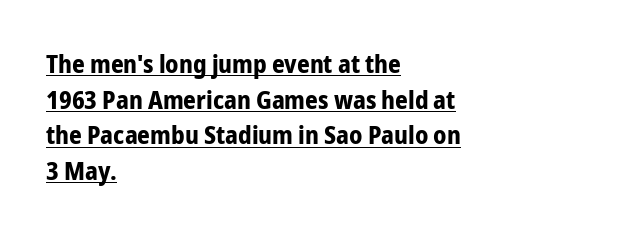
Q: Is the text bold? A: Yes.
Q: Is the text italic (slanted)? A: No, it is upright.
Q: Is the text underlined? A: Yes.
Q: How is the paragraph aligned? A: Left-aligned.
Q: Is the spacing between letters normal or unusually wide? A: Normal.
Q: Is the spacing between lines tight, normal or loose? A: Normal.
